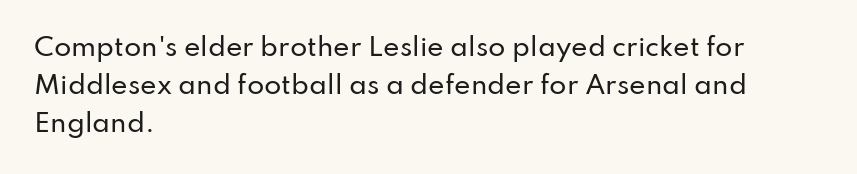
The image shows 25 px text type, upright; set left-aligned, normal line spacing (1.53x), normal letter spacing, not underlined.
